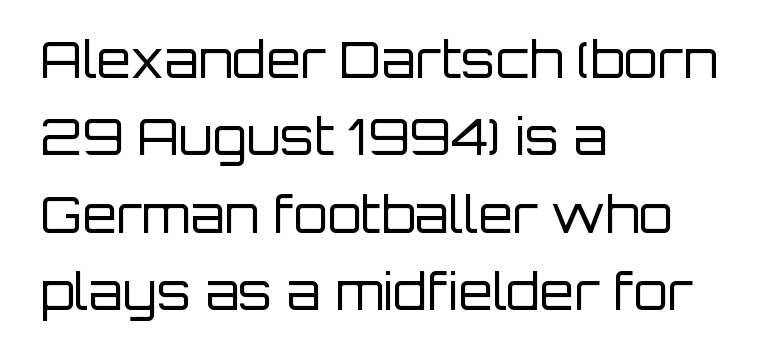
The baseline area is clear. Nope, no serifs anywhere on these letters. The characters are drawn with everyday or finer stroke widths. The setting favours the left margin, as ordinary paragraphs usually do. Looks like regular typesetting: each glyph gets only the width it needs. A typesetter would mark this as roman, not italic.
